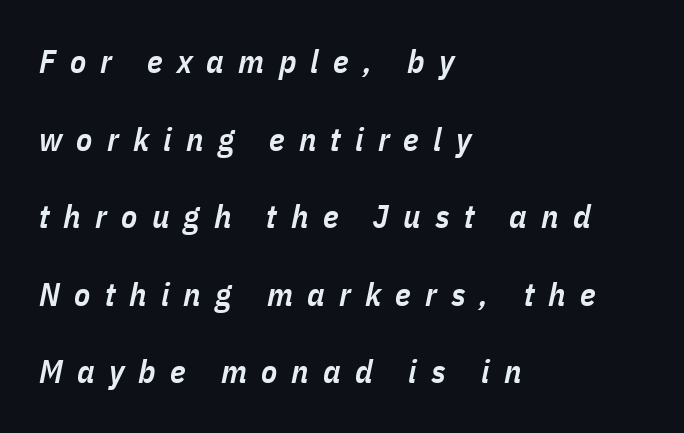
Q: Is the text bold? A: Semi-bold.
Q: Is the text italic (slanted)? A: Yes, it leans right by about 11 degrees.
Q: Is the text underlined? A: No.
Q: How is the paragraph aligned? A: Left-aligned.
Q: Is the spacing between letters normal or unusually wide? A: Unusually wide.
Q: Is the spacing between lines tight, normal or loose? A: Loose.
Q: Width (condensed, normal, or wide)? A: Condensed.
Q: Stroke contrast? A: Low.
Q: x-height? A: Medium.
Q: Monospaced? A: No.
